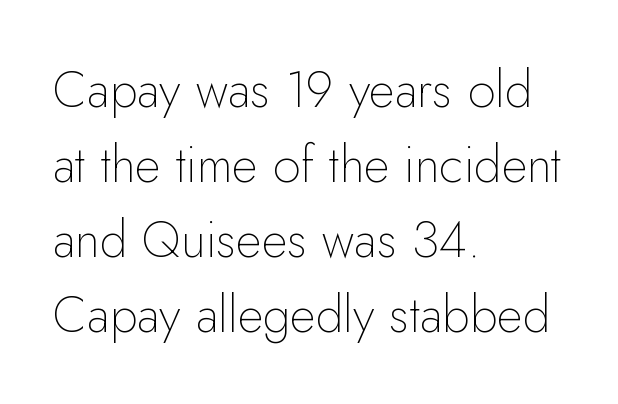
Q: Is the text bold? A: No.
Q: Is the text italic (slanted)? A: No, it is upright.
Q: Is the typeface a serif or a sans-serif typeface? A: Sans-serif.
Q: Is the text underlined? A: No.
Q: How is the paragraph aligned? A: Left-aligned.
Q: Is the spacing between letters normal or unusually wide? A: Normal.
Q: Is the spacing between lines tight, normal or loose? A: Normal.
Q: Width (condensed, normal, or wide)? A: Normal.
Q: Stroke contrast? A: Low.
Q: x-height? A: Small.
Q: Monospaced? A: No.
